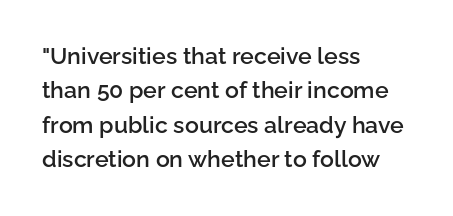
{"italic": "no", "bold": "semi", "underline": "no", "align": "left", "line_spacing": "normal", "line_spacing_ratio": 1.5, "letter_spacing": "normal", "letter_spacing_em": 0.0, "glyph_px": 23}
